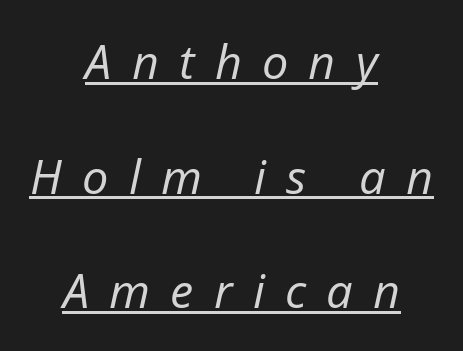
This is not heavy type; no bold has been used. Think of a printed novel: that variable character pitch is what you see here. Horizontal alignment here is central, giving a formal, balanced look. Honestly, the underline is the first thing you notice here. If you drew a line through each stem, it would be angled.
